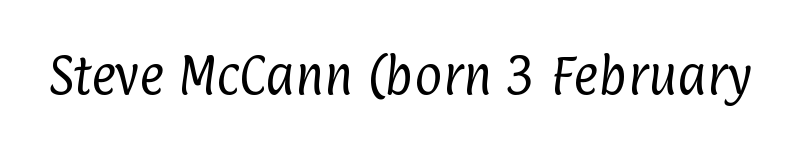
The image shows 43 px regular-weight, condensed sans-serif type; set normal letter spacing, not underlined; low stroke contrast and a medium x-height.
